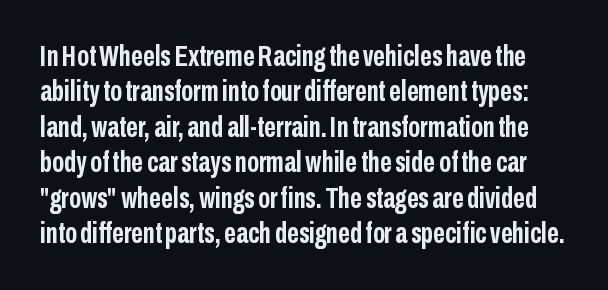
{"serif": "no", "italic": "no", "bold": "yes", "weight": "semibold", "width": "condensed", "stroke_contrast": "low", "x_height": "medium", "monospaced": "no", "underline": "no", "line_spacing_ratio": 1.22, "letter_spacing": "normal", "letter_spacing_em": 0.0, "glyph_px": 29}
